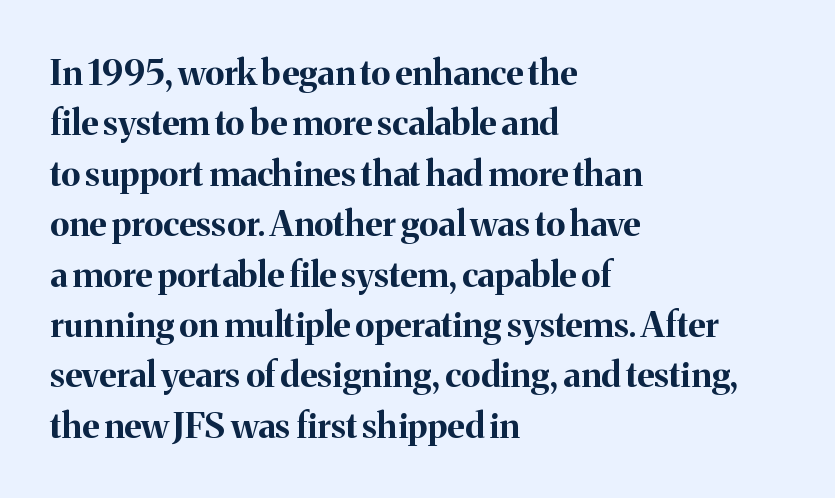
Q: Is the text bold? A: Yes.
Q: Is the text italic (slanted)? A: No, it is upright.
Q: Is the typeface a serif or a sans-serif typeface? A: Serif.
Q: Is the text underlined? A: No.
Q: How is the paragraph aligned? A: Left-aligned.
Q: Is the spacing between letters normal or unusually wide? A: Normal.
Q: Is the spacing between lines tight, normal or loose? A: Normal.
Q: Width (condensed, normal, or wide)? A: Normal.
Q: Stroke contrast? A: Medium.
Q: x-height? A: Medium.
Q: Monospaced? A: No.
